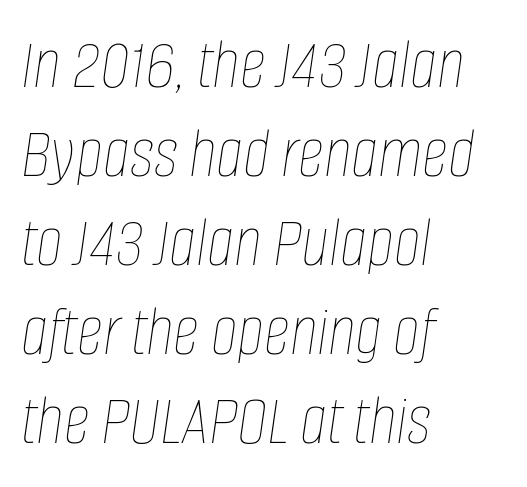
The letters advance in unequal steps, a hallmark of proportional type. Stems and bowls with no extra thickness — not bold. Check under the words: just untouched page. These lines are set flush left with a ragged right edge.
